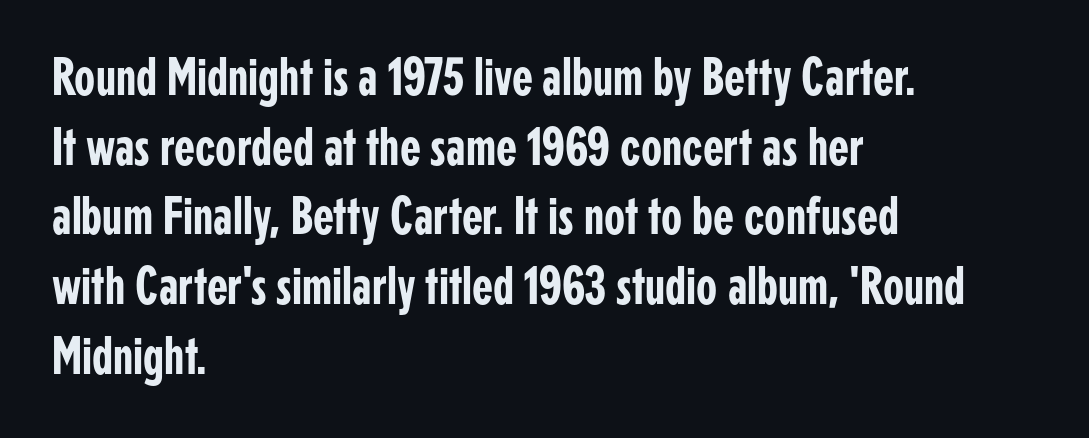
Spacing between characters is what you'd get straight out of the box. Lines of text with bare space underneath. Is there any slant? The stems are plumb. Evenly set lines give the paragraph a standard silhouette.
